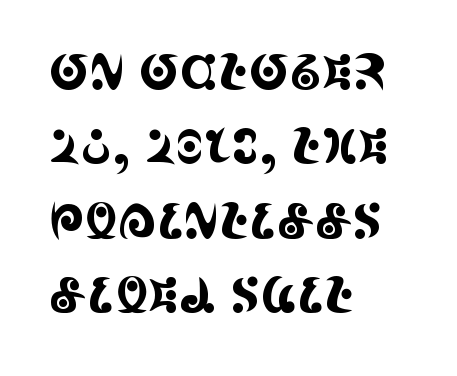
The image shows 48 px condensed serif type, upright; set left-aligned, normal line spacing (1.55x), normal letter spacing, not underlined; a large x-height.
